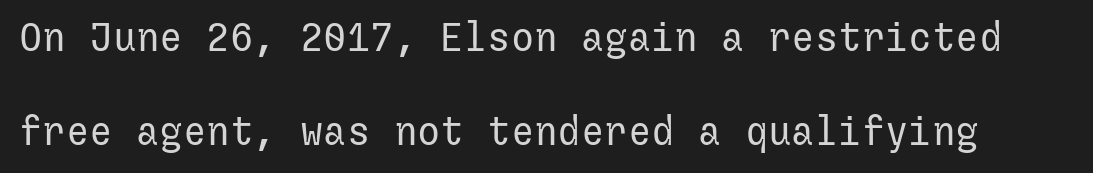
The image shows 39 px regular-weight sans-serif type, upright; set loose line spacing (2.42x), normal letter spacing, not underlined; low stroke contrast and a medium x-height.
